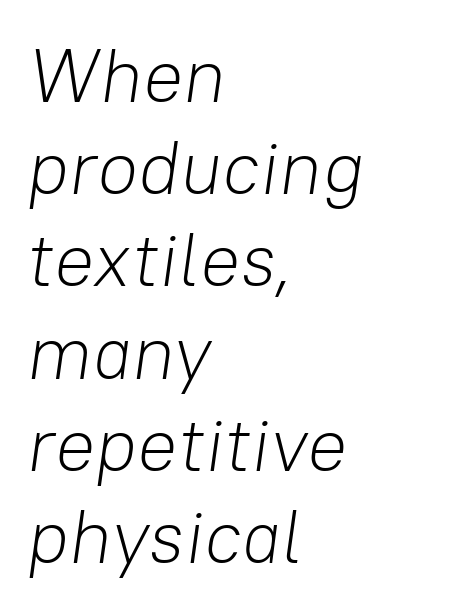
{"italic": "yes", "lean": "right", "slant_degrees": 8, "bold": "no", "weight": "light", "width": "normal", "stroke_contrast": "low", "x_height": "medium", "monospaced": "no", "underline": "no", "align": "left", "line_spacing_ratio": 1.23, "letter_spacing": "normal", "letter_spacing_em": 0.0, "glyph_px": 75}
